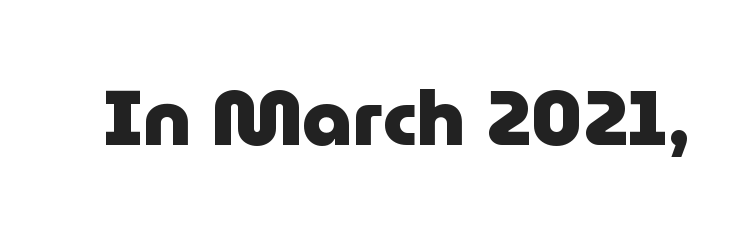
A sans-serif font was chosen for this passage. This rendering leaves character spacing at its baseline value. The lettering stays uniformly vertical, giving the passage a roman look. Is this a fixed-width face? No — the glyphs have proportional, varying widths. Check under the words: just untouched page. Summary of weight: heavy, a full bold.
